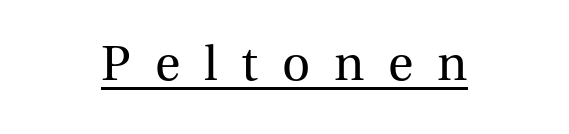
{"serif": "yes", "italic": "no", "bold": "no", "weight": "regular", "width": "normal", "stroke_contrast": "medium", "x_height": "medium", "monospaced": "no", "underline": "yes", "letter_spacing": "wide", "letter_spacing_em": 0.46, "glyph_px": 52}
